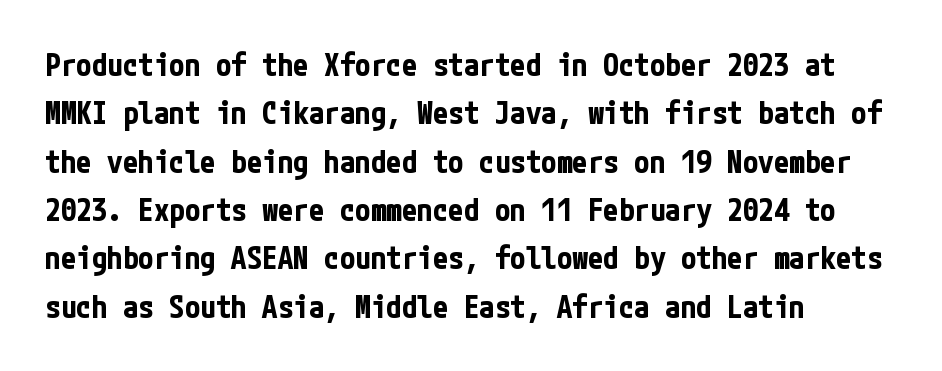
Q: Is the text bold? A: Yes.
Q: Is the text italic (slanted)? A: No, it is upright.
Q: Is the typeface a serif or a sans-serif typeface? A: Sans-serif.
Q: Is the text underlined? A: No.
Q: How is the paragraph aligned? A: Left-aligned.
Q: Is the spacing between letters normal or unusually wide? A: Normal.
Q: Is the spacing between lines tight, normal or loose? A: Normal.
Q: Width (condensed, normal, or wide)? A: Condensed.
Q: Stroke contrast? A: Low.
Q: x-height? A: Medium.
